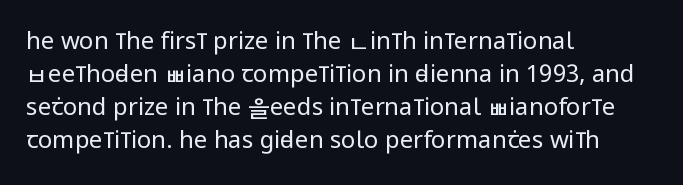
{"italic": "no", "bold": "no", "underline": "no", "align": "left", "line_spacing": "normal", "line_spacing_ratio": 1.38, "letter_spacing": "normal", "letter_spacing_em": 0.0, "glyph_px": 24}
